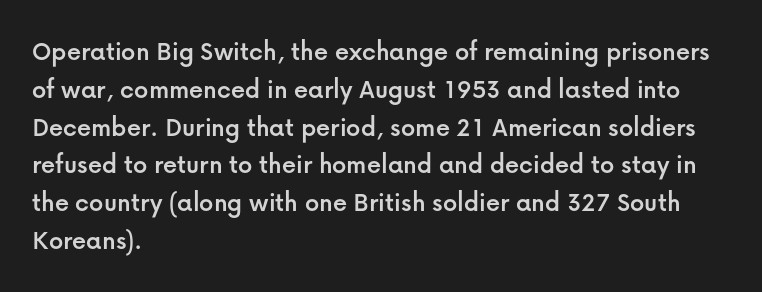
The image shows 28 px sans-serif type, upright; set left-aligned, normal line spacing (1.35x), normal letter spacing, not underlined; low stroke contrast and a medium x-height.
